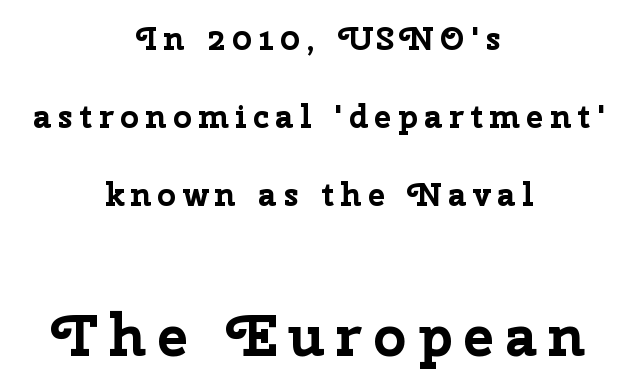
Q: Is the text bold? A: Yes.
Q: Is the text italic (slanted)? A: No, it is upright.
Q: Is the typeface a serif or a sans-serif typeface? A: Sans-serif.
Q: Is the text underlined? A: No.
Q: How is the paragraph aligned? A: Centered.
Q: Is the spacing between lines tight, normal or loose? A: Loose.
Q: Which block of text is set in a larger size, the first (top) or the second (bottom)? A: The second (bottom) one.
Q: Width (condensed, normal, or wide)? A: Normal.
Q: Stroke contrast? A: Low.
Q: x-height? A: Medium.
Q: Monospaced? A: No.
